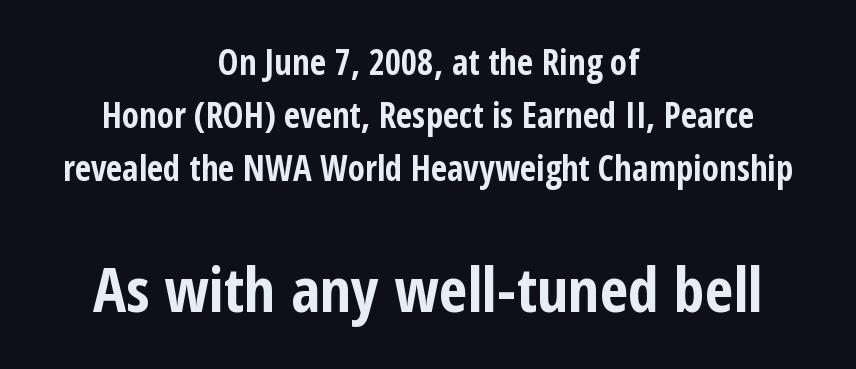
Compared with typical paragraphs, the rows here are spaced about the same. Heavy-handed strokes throughout: this text is bold. Unlike a traditional serif, this face leaves its strokes unadorned. This sample has the flowing, uneven cadence of proportional lettering. If you drew a line through each stem, it would be perfectly vertical. Tracking value appears to be zero — textbook default spacing.
